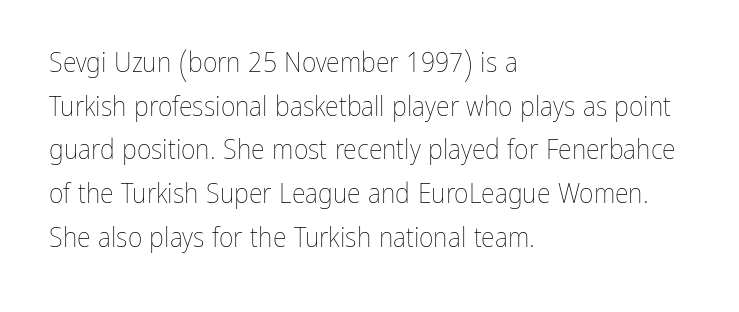
{"italic": "no", "bold": "no", "weight": "thin", "width": "condensed", "stroke_contrast": "low", "x_height": "medium", "monospaced": "no", "underline": "no", "align": "left", "line_spacing": "normal", "line_spacing_ratio": 1.56, "letter_spacing": "normal", "letter_spacing_em": 0.0, "glyph_px": 28}
